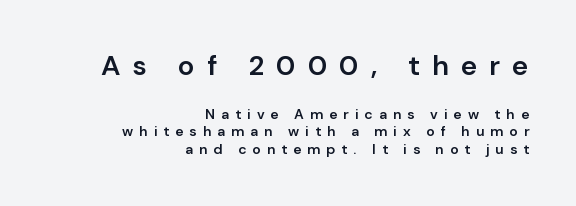
Plain, unruled lines of type. Italic? Not at all — the glyphs are vertical. The rendering anchors every line to the right-hand side. These lines carry some extra weight — a demibold, not a full bold.
